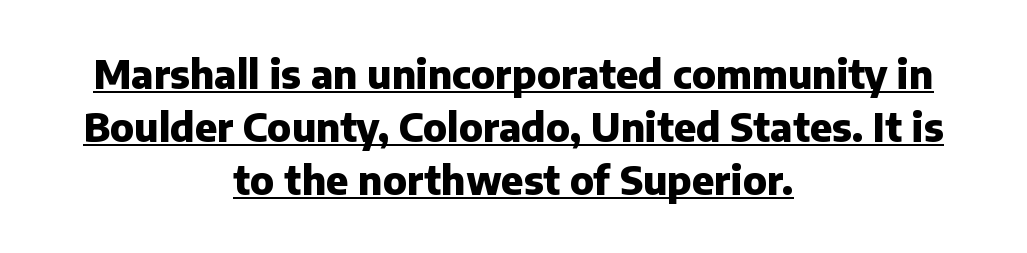
Q: Is the text bold? A: Yes.
Q: Is the text italic (slanted)? A: No, it is upright.
Q: Is the typeface a serif or a sans-serif typeface? A: Sans-serif.
Q: Is the text underlined? A: Yes.
Q: How is the paragraph aligned? A: Centered.
Q: Is the spacing between letters normal or unusually wide? A: Normal.
Q: Is the spacing between lines tight, normal or loose? A: Normal.
Q: Width (condensed, normal, or wide)? A: Normal.
Q: Stroke contrast? A: Low.
Q: x-height? A: Medium.
Q: Monospaced? A: No.
